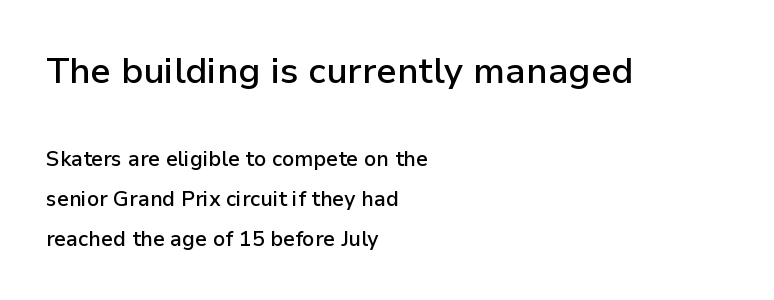
{"serif": "no", "italic": "no", "bold": "semi", "weight": "semibold", "width": "normal", "stroke_contrast": "low", "x_height": "medium", "monospaced": "no", "underline": "no", "align": "left", "line_spacing": "loose", "line_spacing_ratio": 1.91, "letter_spacing": "normal", "letter_spacing_em": 0.0, "larger_block": "first", "size_ratio": 1.71, "glyph_px": 36}
